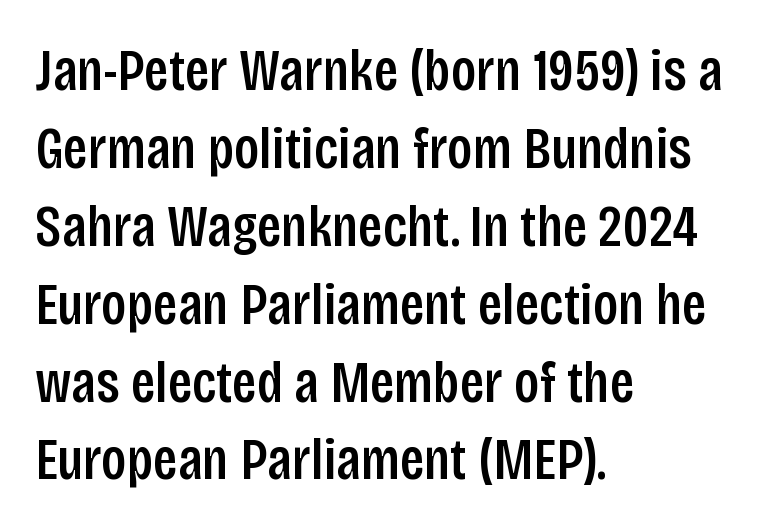
Quick note: underline off. Spacing between characters is what you'd get straight out of the box. Serif or sans? Sans — the stroke terminals are bare. Every stem runs plumb, perpendicular to the baseline. The compositor pushed each line to the left boundary. The leading is moderate, giving the passage an even texture.
